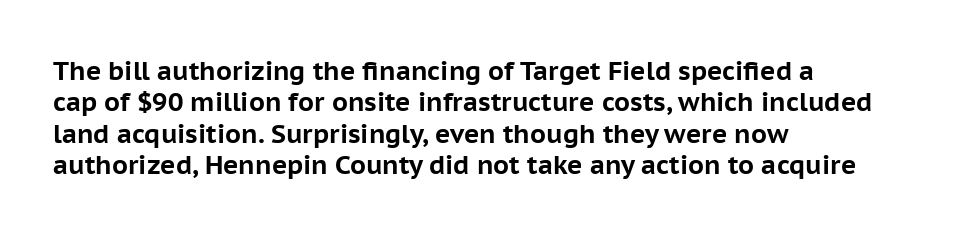
Q: Is the text bold? A: Yes.
Q: Is the text italic (slanted)? A: No, it is upright.
Q: Is the text underlined? A: No.
Q: How is the paragraph aligned? A: Left-aligned.
Q: Is the spacing between letters normal or unusually wide? A: Normal.
